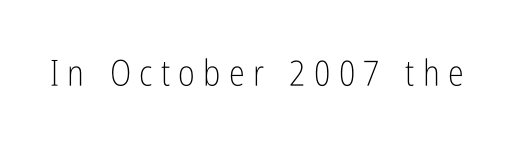
Q: Is the text bold? A: No.
Q: Is the text italic (slanted)? A: No, it is upright.
Q: Is the typeface a serif or a sans-serif typeface? A: Sans-serif.
Q: Is the text underlined? A: No.
Q: Is the spacing between letters normal or unusually wide? A: Unusually wide.
Q: Width (condensed, normal, or wide)? A: Condensed.
Q: Stroke contrast? A: Low.
Q: x-height? A: Medium.
Q: Monospaced? A: No.
